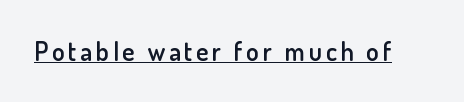
{"italic": "no", "bold": "semi", "underline": "yes", "glyph_px": 26}
